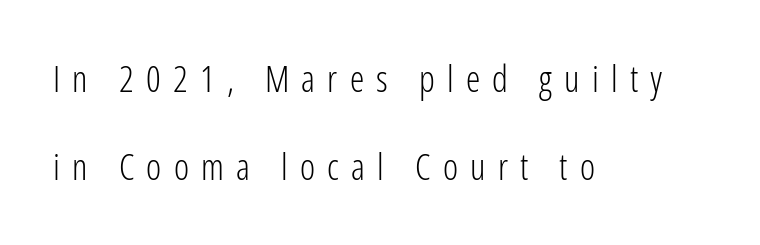
This reads as an unemphasized weight, regular at the heaviest. Honestly, the rows look like they've been pulled way apart. Type without underlining. Rendered with straight, roman letterforms. Each line starts at the same left margin while the right side varies. Substantial extra tracking has been applied to these lines.
